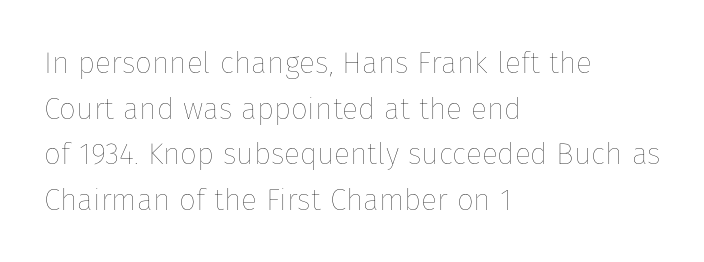
The image shows 30 px thin type, upright; set left-aligned, normal line spacing (1.52x), normal letter spacing, not underlined; low stroke contrast and a medium x-height.
